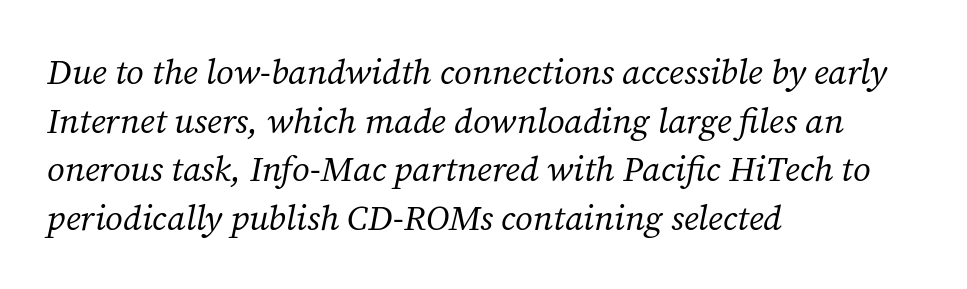
The face used here is proportionally spaced, like ordinary book or web type. Compared with typical paragraphs, the rows here are spaced about the same. This reads as an unemphasized weight, regular at the heaviest. Honestly, the letter spacing is just normal — you wouldn't notice it. Anything drawn beneath the words? Only blank space. The text block is weighted toward the left margin, trailing off unevenly rightward.
